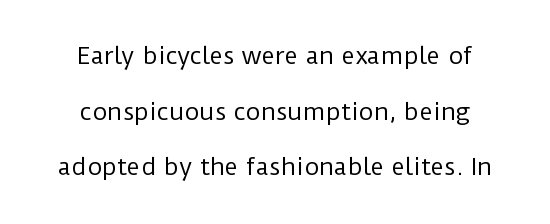
{"italic": "no", "bold": "no", "underline": "no", "align": "center", "line_spacing": "loose", "line_spacing_ratio": 2.42, "letter_spacing": "normal", "letter_spacing_em": 0.0, "glyph_px": 23}
